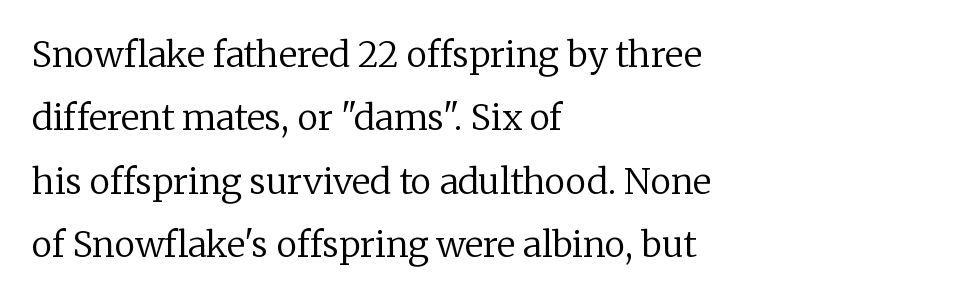
Q: Is the text bold? A: No.
Q: Is the text italic (slanted)? A: No, it is upright.
Q: Is the typeface a serif or a sans-serif typeface? A: Serif.
Q: Is the text underlined? A: No.
Q: How is the paragraph aligned? A: Left-aligned.
Q: Is the spacing between letters normal or unusually wide? A: Normal.
Q: Width (condensed, normal, or wide)? A: Normal.
Q: Stroke contrast? A: Low.
Q: x-height? A: Medium.
Q: Monospaced? A: No.
